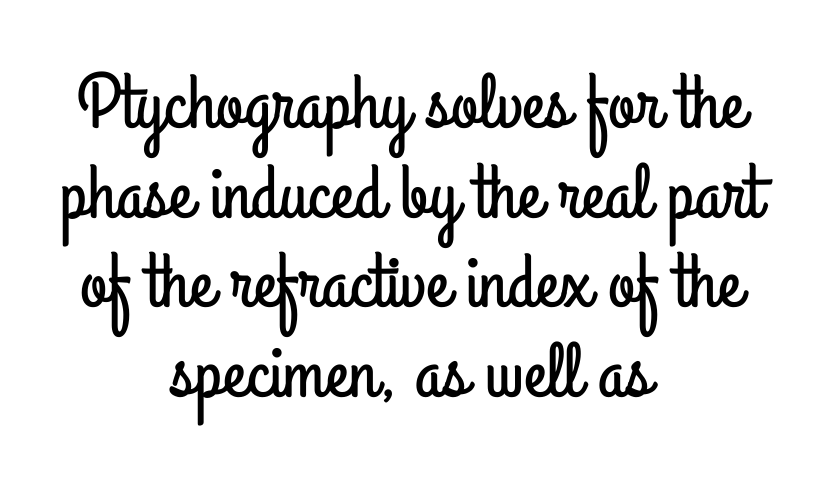
Q: Is the text italic (slanted)? A: No, it is upright.
Q: Is the typeface a serif or a sans-serif typeface? A: Sans-serif.
Q: Is the text underlined? A: No.
Q: How is the paragraph aligned? A: Centered.
Q: Is the spacing between letters normal or unusually wide? A: Normal.
Q: Is the spacing between lines tight, normal or loose? A: Tight.
Q: Width (condensed, normal, or wide)? A: Condensed.
Q: Stroke contrast? A: Low.
Q: x-height? A: Small.
Q: Monospaced? A: No.
